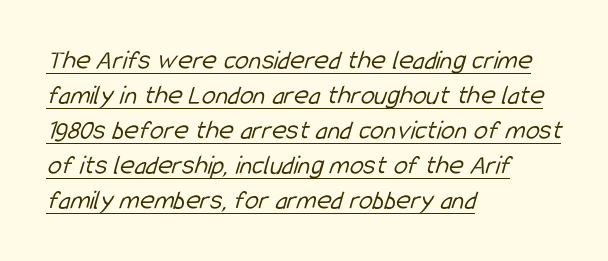
The image shows 28 px light, condensed sans-serif type; set left-aligned, normal line spacing (1.25x), normal letter spacing, underlined; low stroke contrast and a medium x-height.
